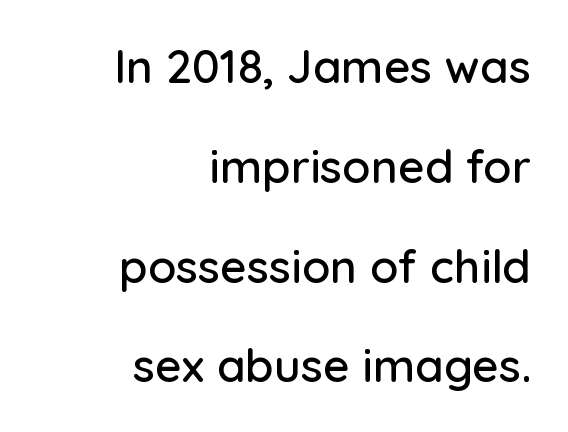
Q: Is the text italic (slanted)? A: No, it is upright.
Q: Is the typeface a serif or a sans-serif typeface? A: Sans-serif.
Q: Is the text underlined? A: No.
Q: How is the paragraph aligned? A: Right-aligned.
Q: Is the spacing between letters normal or unusually wide? A: Normal.
Q: Is the spacing between lines tight, normal or loose? A: Loose.
Q: Width (condensed, normal, or wide)? A: Normal.
Q: Stroke contrast? A: Low.
Q: x-height? A: Medium.
Q: Monospaced? A: No.
